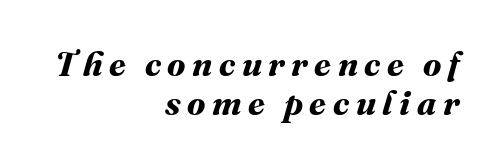
Decoration check: the copy has no underline. Line endings align vertically; line beginnings do not. Character widths vary here, with narrow letters taking less room than wide ones. Summary of weight: heavy, a full bold.
